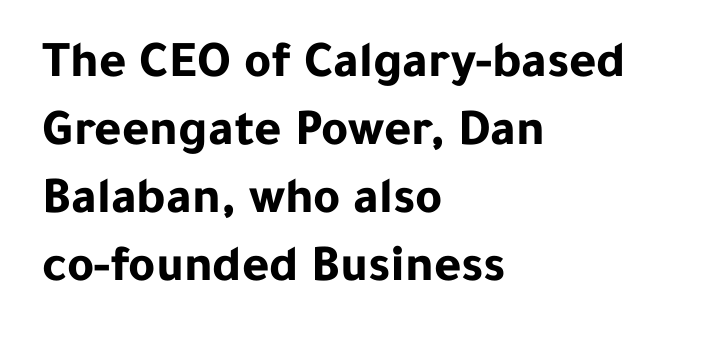
{"serif": "no", "italic": "no", "bold": "yes", "weight": "bold", "width": "normal", "stroke_contrast": "low", "x_height": "medium", "monospaced": "no", "underline": "no", "align": "left", "line_spacing": "normal", "line_spacing_ratio": 1.31, "letter_spacing": "normal", "letter_spacing_em": 0.0, "glyph_px": 52}
